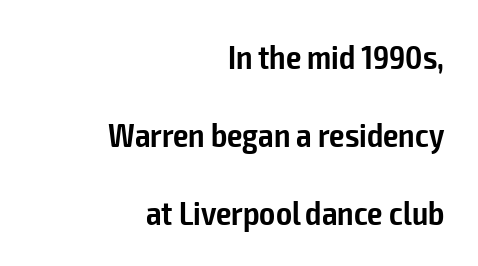
This sample has the flowing, uneven cadence of proportional lettering. Vertically, the passage feels expansive, rows floating well apart. Stems and bowls a touch heavier than normal — semibold. In terms of letterspacing, this is plain default setting. A typesetter would mark this as roman, not italic. Check where the strokes stop: nothing finishes them off — pure sans.
